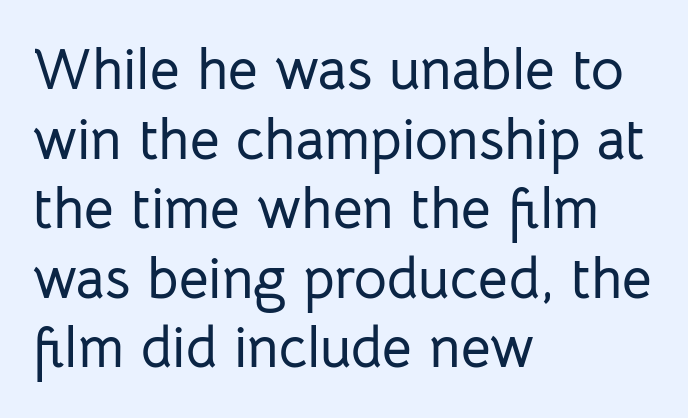
Q: Is the text italic (slanted)? A: No, it is upright.
Q: Is the typeface a serif or a sans-serif typeface? A: Sans-serif.
Q: Is the text underlined? A: No.
Q: How is the paragraph aligned? A: Left-aligned.
Q: Is the spacing between letters normal or unusually wide? A: Normal.
Q: Width (condensed, normal, or wide)? A: Normal.
Q: Stroke contrast? A: Low.
Q: x-height? A: Medium.
Q: Monospaced? A: No.
